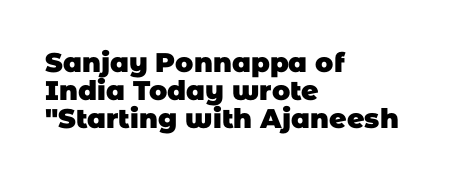
{"bold": "yes", "underline": "no", "align": "left", "line_spacing": "tight", "line_spacing_ratio": 1.04, "letter_spacing": "normal", "letter_spacing_em": 0.0, "glyph_px": 27}
